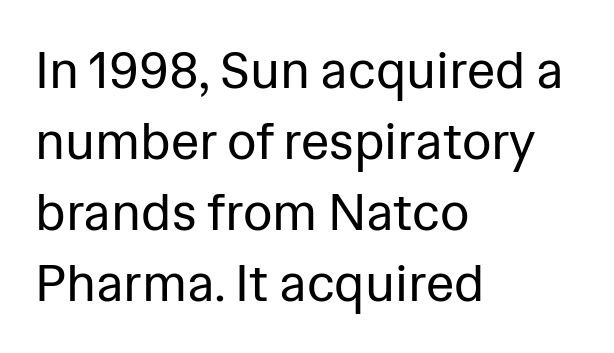
The image shows 51 px regular-weight sans-serif type, upright; set left-aligned, normal line spacing (1.39x), normal letter spacing, not underlined; low stroke contrast and a medium x-height.
